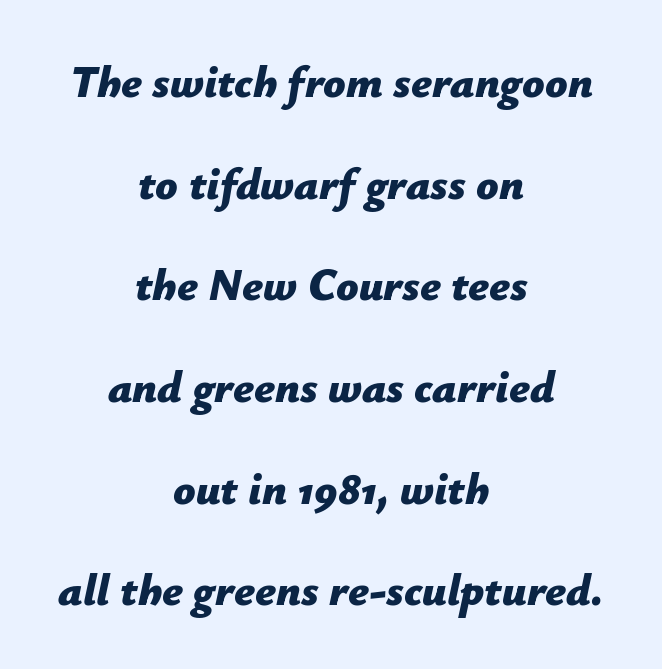
Q: Is the text bold? A: Yes.
Q: Is the text italic (slanted)? A: Yes, it leans right by about 12 degrees.
Q: Is the text underlined? A: No.
Q: How is the paragraph aligned? A: Centered.
Q: Is the spacing between letters normal or unusually wide? A: Normal.
Q: Is the spacing between lines tight, normal or loose? A: Loose.
Q: Width (condensed, normal, or wide)? A: Normal.
Q: Stroke contrast? A: Low.
Q: x-height? A: Medium.
Q: Monospaced? A: No.
